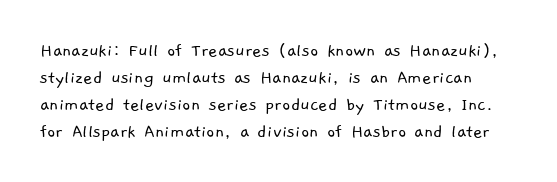
{"bold": "no", "underline": "no", "line_spacing": "normal", "line_spacing_ratio": 1.35, "letter_spacing": "normal", "letter_spacing_em": 0.0, "glyph_px": 20}
